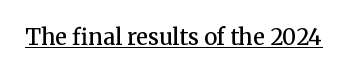
{"italic": "no", "bold": "semi", "underline": "yes", "letter_spacing": "normal", "letter_spacing_em": 0.0, "glyph_px": 22}
